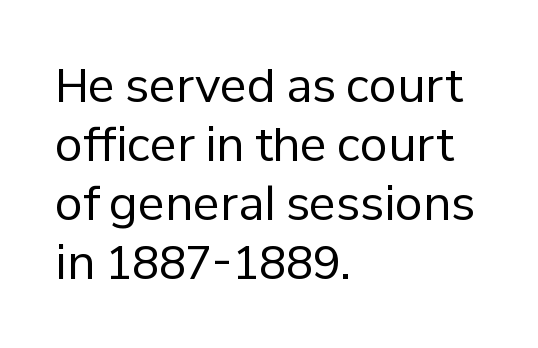
Q: Is the text bold? A: No.
Q: Is the text italic (slanted)? A: No, it is upright.
Q: Is the typeface a serif or a sans-serif typeface? A: Sans-serif.
Q: Is the text underlined? A: No.
Q: How is the paragraph aligned? A: Left-aligned.
Q: Is the spacing between letters normal or unusually wide? A: Normal.
Q: Is the spacing between lines tight, normal or loose? A: Normal.
Q: Width (condensed, normal, or wide)? A: Normal.
Q: Stroke contrast? A: Low.
Q: x-height? A: Medium.
Q: Monospaced? A: No.
